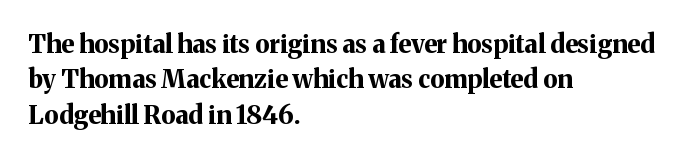
The strokes are fattened all the way to bold. Does the copy run flush right? No — it runs flush left. The face used here is rendered with its standard letterfit. Does the leading feel generous? No, just average. The typography opts for an upright posture over an oblique one.
